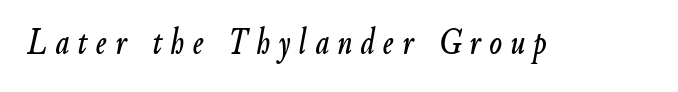
Q: Is the text italic (slanted)? A: Yes, it leans right by about 9 degrees.
Q: Is the text underlined? A: No.
Q: Is the spacing between letters normal or unusually wide? A: Unusually wide.
Q: Width (condensed, normal, or wide)? A: Condensed.
Q: Stroke contrast? A: Low.
Q: x-height? A: Small.
Q: Monospaced? A: No.
